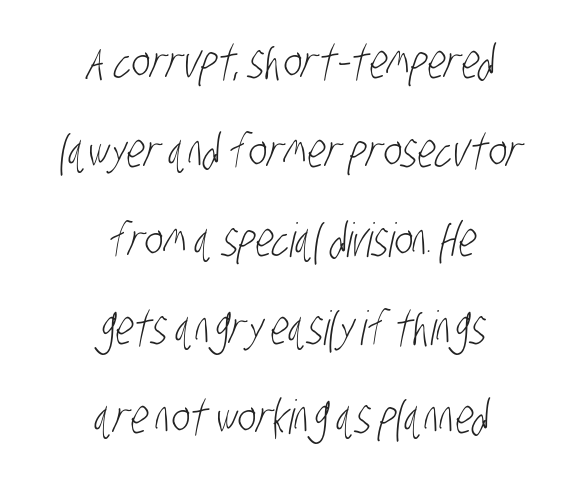
{"serif": "no", "bold": "no", "weight": "light", "width": "condensed", "stroke_contrast": "low", "x_height": "large", "monospaced": "no", "underline": "no", "align": "center", "line_spacing_ratio": 1.89, "letter_spacing": "normal", "letter_spacing_em": 0.0, "glyph_px": 47}
